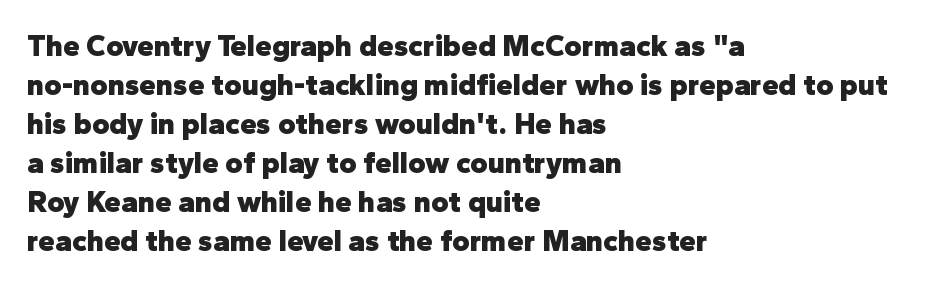
{"serif": "no", "italic": "no", "bold": "yes", "weight": "heavy", "width": "normal", "stroke_contrast": "low", "x_height": "medium", "monospaced": "no", "underline": "no", "align": "left", "line_spacing": "normal", "line_spacing_ratio": 1.3, "letter_spacing": "normal", "letter_spacing_em": 0.0, "glyph_px": 30}
